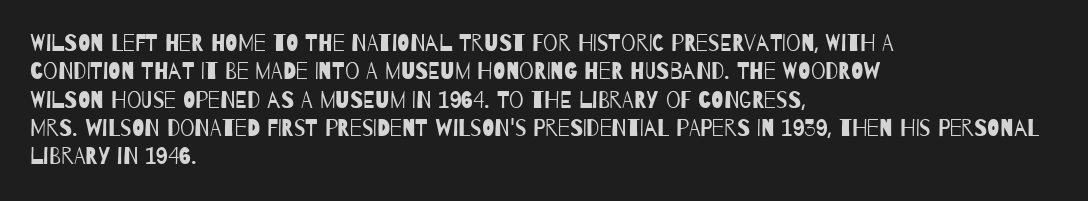
{"bold": "no", "underline": "no", "align": "left", "line_spacing_ratio": 1.23, "letter_spacing": "normal", "letter_spacing_em": 0.0, "glyph_px": 23}
